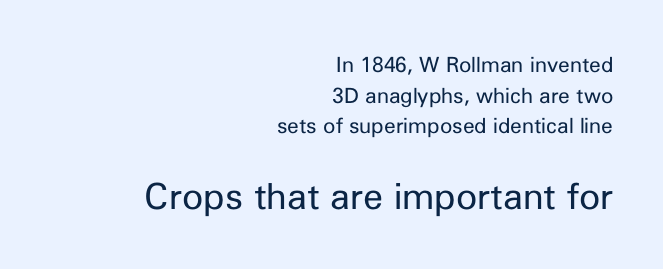
The image shows 36 px regular-weight sans-serif type, upright; set right-aligned, normal line spacing (1.46x), normal letter spacing, not underlined; the second (bottom) block is 1.71x larger; low stroke contrast and a medium x-height.
